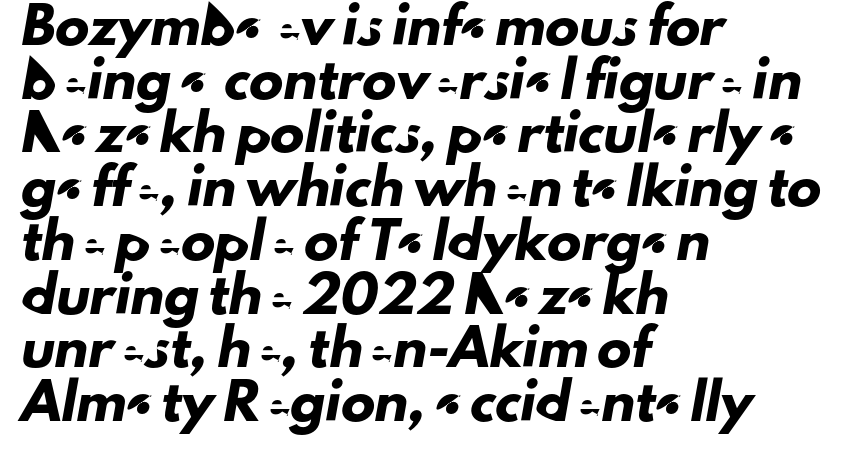
Q: Is the typeface a serif or a sans-serif typeface? A: Sans-serif.
Q: Is the text underlined? A: No.
Q: How is the paragraph aligned? A: Left-aligned.
Q: Is the spacing between letters normal or unusually wide? A: Normal.
Q: Is the spacing between lines tight, normal or loose? A: Normal.
Q: Width (condensed, normal, or wide)? A: Normal.
Q: Stroke contrast? A: Low.
Q: x-height? A: Small.
Q: Monospaced? A: No.
